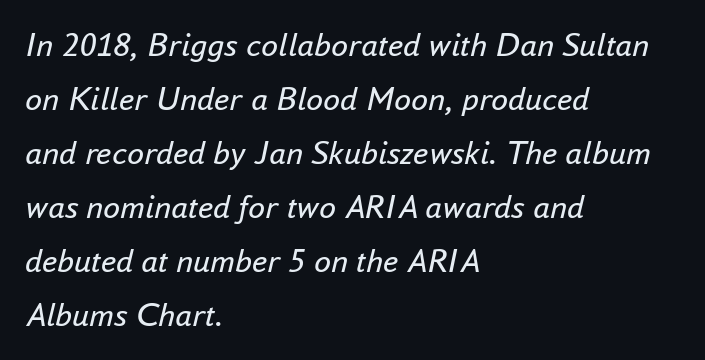
{"italic": "yes", "lean": "right", "slant_degrees": 16, "bold": "no", "weight": "regular", "width": "normal", "stroke_contrast": "low", "x_height": "small", "monospaced": "no", "underline": "no", "align": "left", "line_spacing": "normal", "line_spacing_ratio": 1.59, "letter_spacing": "normal", "letter_spacing_em": 0.0, "glyph_px": 34}
